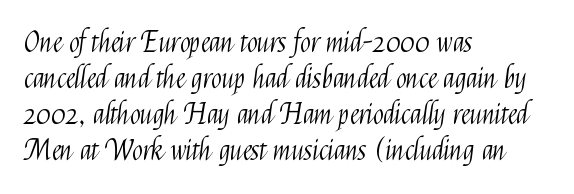
Q: Is the text bold? A: No.
Q: Is the text italic (slanted)? A: Yes.
Q: Is the typeface a serif or a sans-serif typeface? A: Sans-serif.
Q: Is the text underlined? A: No.
Q: How is the paragraph aligned? A: Left-aligned.
Q: Is the spacing between letters normal or unusually wide? A: Normal.
Q: Is the spacing between lines tight, normal or loose? A: Normal.
Q: Width (condensed, normal, or wide)? A: Condensed.
Q: Stroke contrast? A: Medium.
Q: x-height? A: Medium.
Q: Monospaced? A: No.
